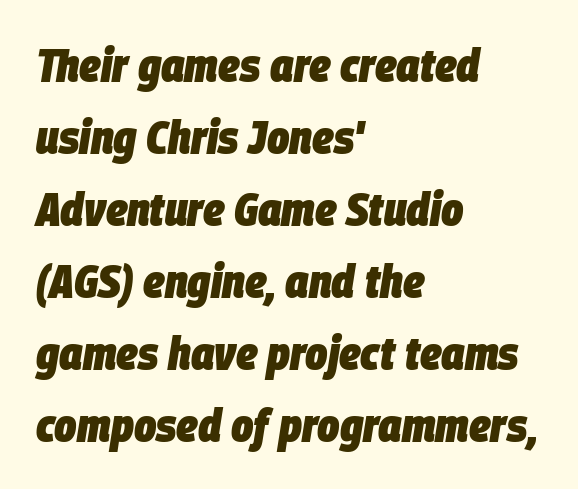
Does the lettering tilt? It does — this is italic. Weight: bold. Is the block centered? No — it sits flush against the left margin. Unmarked baselines from the first word to the last.
